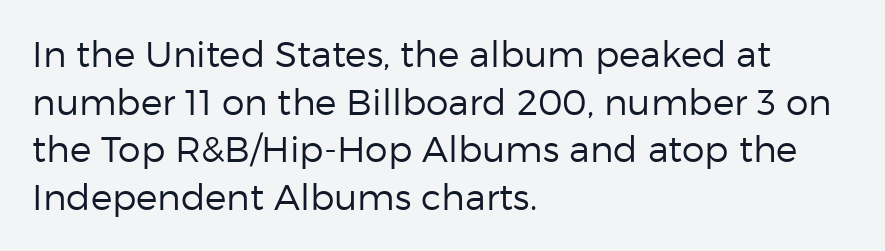
The image shows 36 px regular-weight sans-serif type, upright; set left-aligned, normal line spacing (1.32x), normal letter spacing, not underlined; low stroke contrast and a medium x-height.
